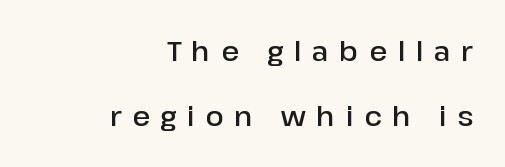
Semibold letterforms, between regular and bold. Vertical spacing — loose. Glyph-to-glyph distance is far greater than everyday printed text. A bare baseline throughout the passage. Notice how the passage keeps a crisp vertical edge on the right only. The letters stand straight up with perfectly vertical stems.
